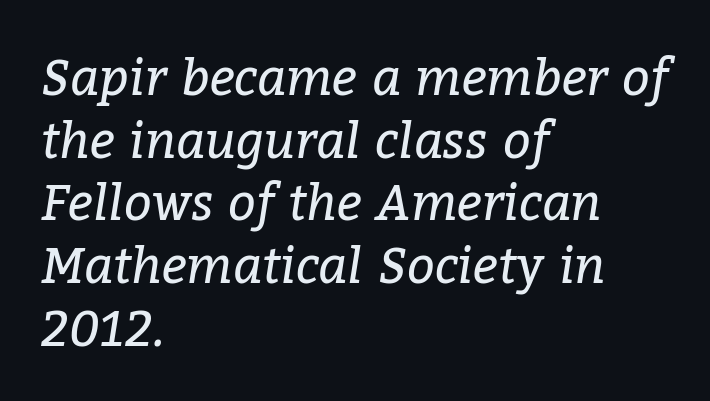
The type is set solid horizontally, with unmodified tracking. The typesetter chose a ragged-right arrangement here. The glyphs look as if they've been sheared to an angle. Clear beneath every line of the passage.
